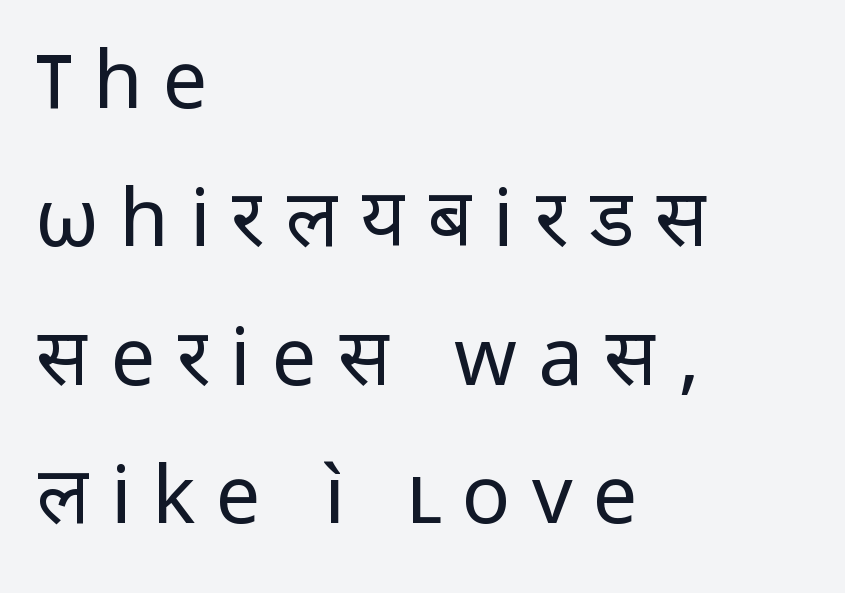
Varying glyph widths throughout — classic text-font behaviour. Letter spacing: wide. Left-aligned paragraph, ragged on the right. A clean baseline with only descenders dipping below it.
